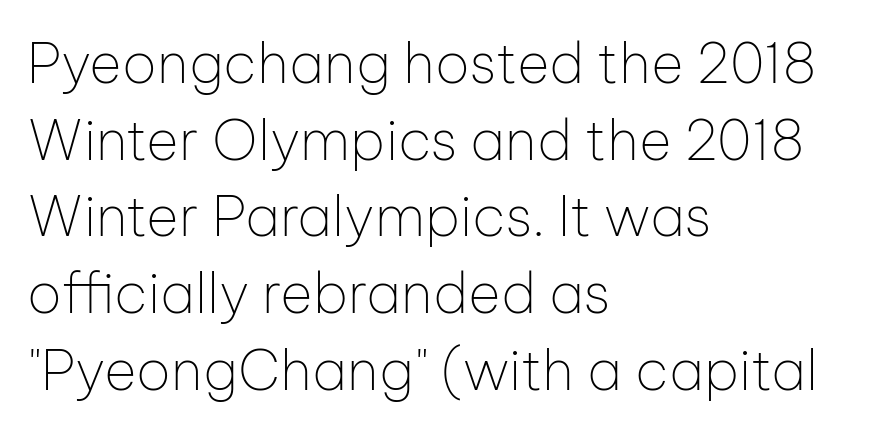
Q: Is the text bold? A: No.
Q: Is the text italic (slanted)? A: No, it is upright.
Q: Is the typeface a serif or a sans-serif typeface? A: Sans-serif.
Q: Is the text underlined? A: No.
Q: How is the paragraph aligned? A: Left-aligned.
Q: Is the spacing between letters normal or unusually wide? A: Normal.
Q: Is the spacing between lines tight, normal or loose? A: Normal.
Q: Width (condensed, normal, or wide)? A: Normal.
Q: Stroke contrast? A: Low.
Q: x-height? A: Medium.
Q: Monospaced? A: No.
